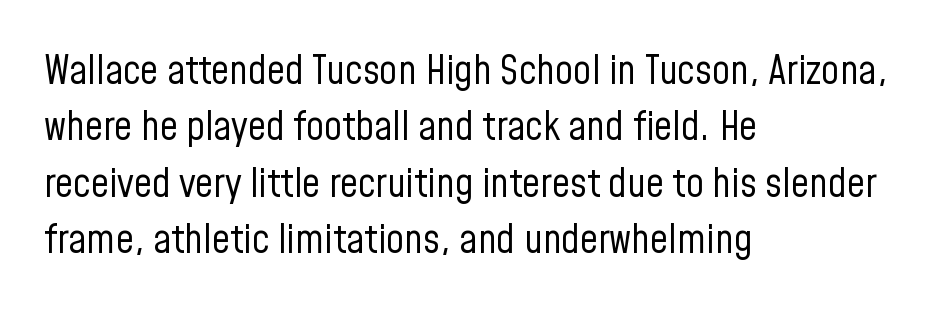
The image shows 40 px regular-weight, condensed sans-serif type, upright; set left-aligned, normal line spacing (1.41x), normal letter spacing, not underlined; low stroke contrast and a medium x-height.
